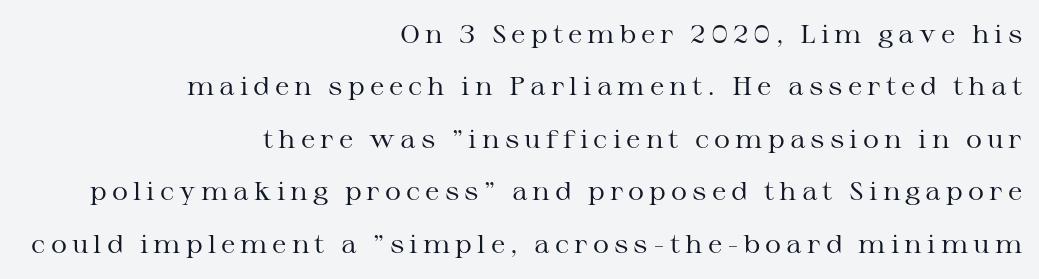
Beneath every word, the page is bare. Posture: upright roman. Stems here are at most as thick as an everyday book face. Each word looks stretched out because of the extra space between its letters.
